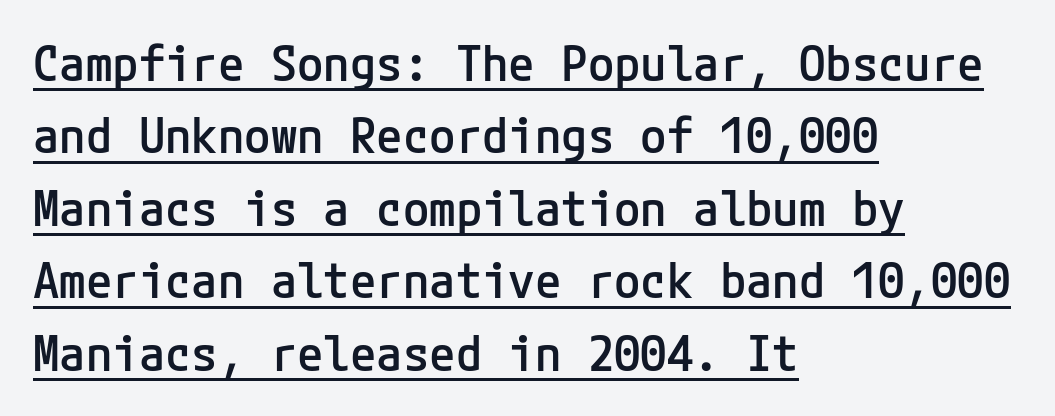
Q: Is the text bold? A: Semi-bold.
Q: Is the text italic (slanted)? A: No, it is upright.
Q: Is the typeface a serif or a sans-serif typeface? A: Sans-serif.
Q: Is the text underlined? A: Yes.
Q: How is the paragraph aligned? A: Left-aligned.
Q: Is the spacing between letters normal or unusually wide? A: Normal.
Q: Is the spacing between lines tight, normal or loose? A: Normal.
Q: Width (condensed, normal, or wide)? A: Normal.
Q: Stroke contrast? A: Low.
Q: x-height? A: Medium.
